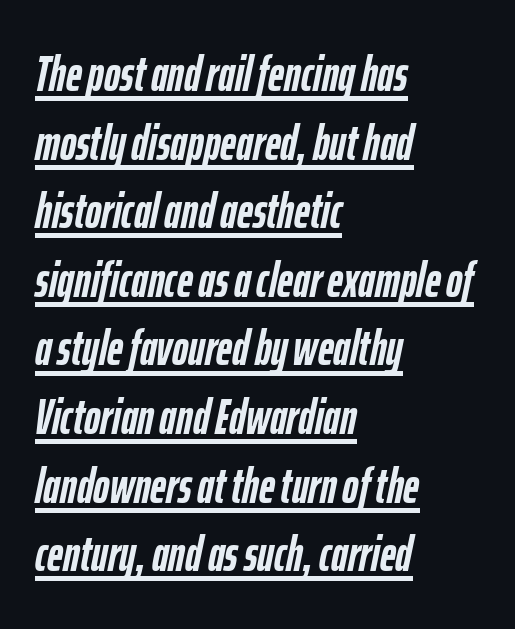
{"italic": "yes", "lean": "right", "slant_degrees": 12, "bold": "yes", "weight": "semibold", "width": "condensed", "stroke_contrast": "low", "x_height": "medium", "monospaced": "no", "underline": "yes", "align": "left", "line_spacing": "normal", "line_spacing_ratio": 1.4, "letter_spacing": "normal", "letter_spacing_em": 0.0, "glyph_px": 49}
